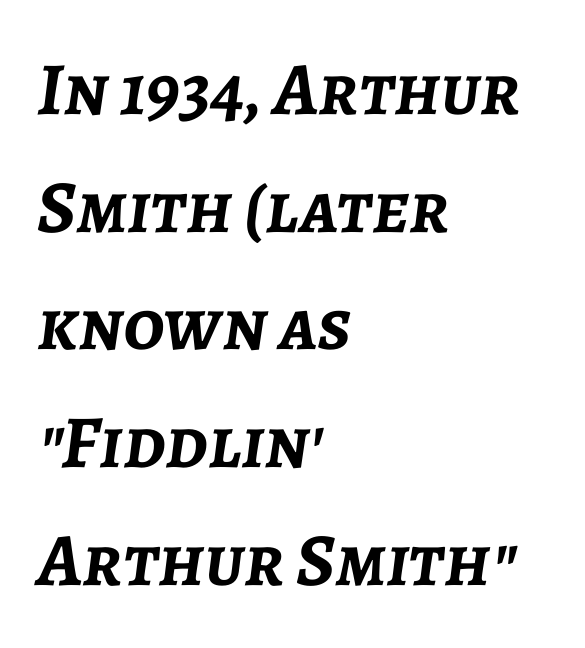
{"italic": "yes", "lean": "right", "slant_degrees": 7, "bold": "yes", "weight": "semibold", "width": "normal", "stroke_contrast": "low", "x_height": "medium", "monospaced": "no", "underline": "no", "align": "left", "line_spacing": "normal", "line_spacing_ratio": 1.57, "letter_spacing": "normal", "letter_spacing_em": 0.0, "glyph_px": 75}
